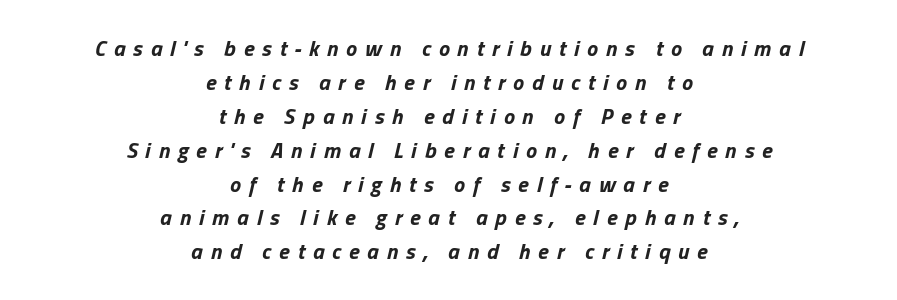
The image shows 22 px bold type, italic (leaning right); set centered, normal line spacing (1.54x), unusually wide letter spacing (+0.36 em), not underlined.
